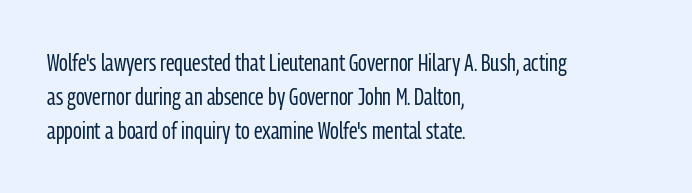
{"italic": "no", "bold": "no", "underline": "no", "align": "left", "line_spacing": "normal", "line_spacing_ratio": 1.42, "letter_spacing": "normal", "letter_spacing_em": 0.0, "glyph_px": 24}
